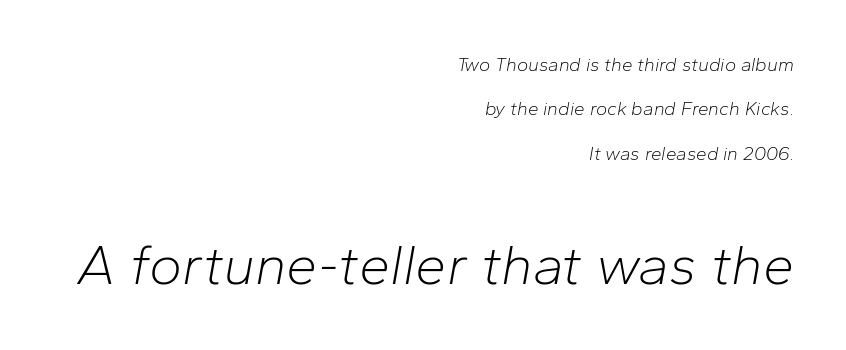
The image shows 56 px light type, italic (leaning right); set right-aligned, loose line spacing (2.33x), normal letter spacing, not underlined; the second (bottom) block is 2.95x larger; low stroke contrast and a medium x-height.
